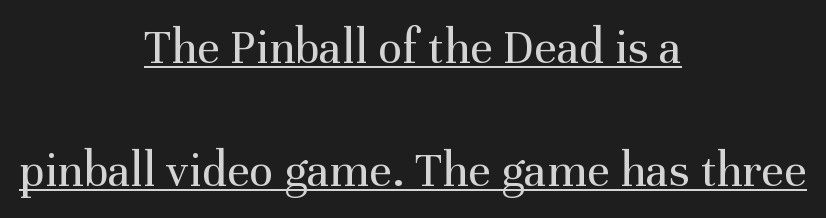
No chunkiness to these letters — they're not bold. Italic? Not at all — the glyphs are vertical. Type style note: has serifs. Observe the ordinary spacing: letters are neighbours, not strangers.
